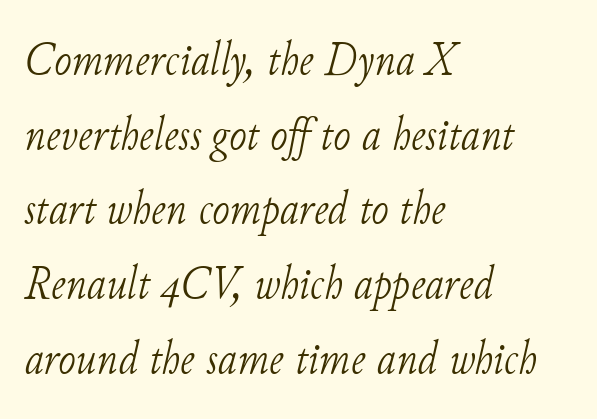
The image shows 47 px light serif type, italic (leaning right); set left-aligned, normal line spacing (1.59x), normal letter spacing, not underlined; low stroke contrast and a small x-height.
